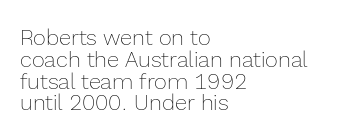
Q: Is the text bold? A: No.
Q: Is the text italic (slanted)? A: No, it is upright.
Q: Is the text underlined? A: No.
Q: How is the paragraph aligned? A: Left-aligned.
Q: Is the spacing between letters normal or unusually wide? A: Normal.
Q: Is the spacing between lines tight, normal or loose? A: Tight.
